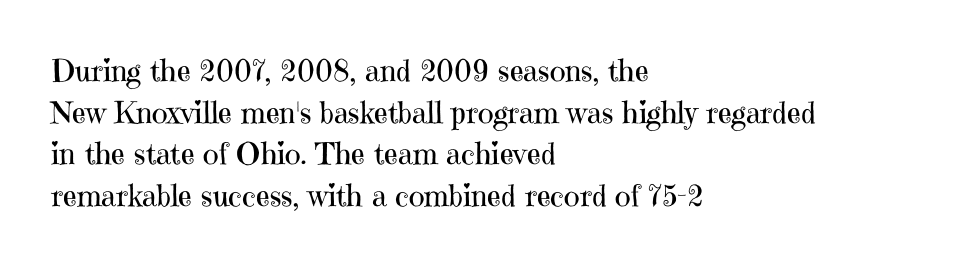
The image shows 30 px regular-weight serif type, upright; set left-aligned, normal line spacing (1.39x), normal letter spacing, not underlined; high stroke contrast and a medium x-height.
